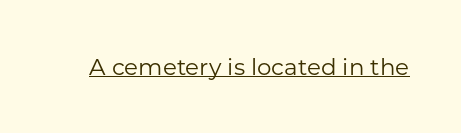
Q: Is the text bold? A: No.
Q: Is the text italic (slanted)? A: No, it is upright.
Q: Is the text underlined? A: Yes.
Q: Is the spacing between letters normal or unusually wide? A: Normal.
